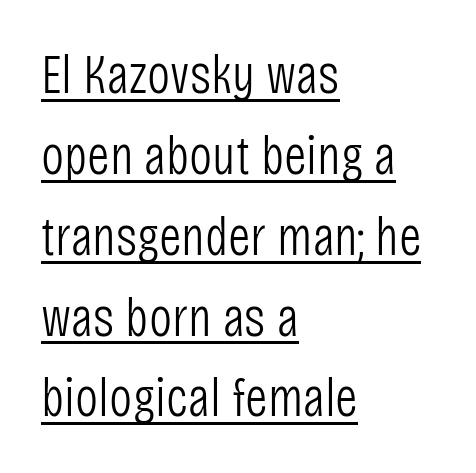
{"serif": "no", "italic": "no", "bold": "no", "weight": "light", "width": "condensed", "stroke_contrast": "low", "x_height": "large", "monospaced": "no", "underline": "yes", "align": "left", "line_spacing": "normal", "line_spacing_ratio": 1.47, "letter_spacing": "normal", "letter_spacing_em": 0.0, "glyph_px": 55}
